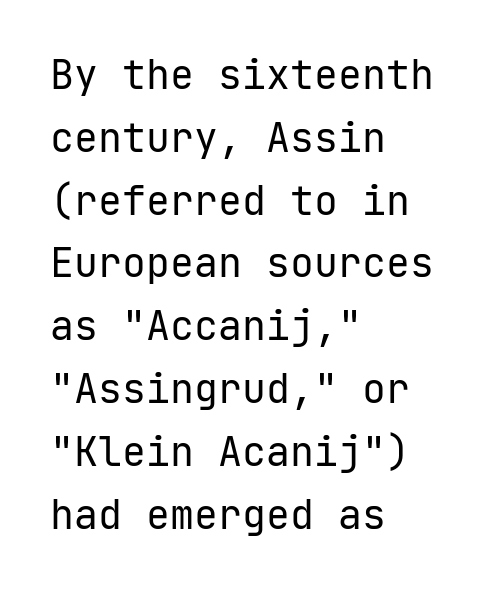
{"serif": "no", "italic": "no", "bold": "no", "weight": "regular", "width": "normal", "stroke_contrast": "low", "x_height": "medium", "monospaced": "yes", "underline": "no", "align": "left", "line_spacing": "normal", "line_spacing_ratio": 1.57, "letter_spacing": "normal", "letter_spacing_em": 0.0, "glyph_px": 40}
